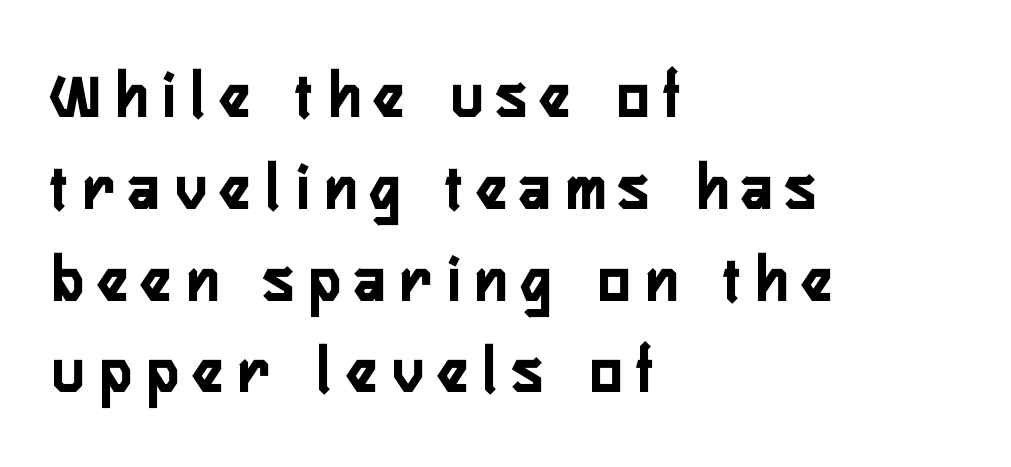
{"serif": "no", "italic": "no", "bold": "yes", "weight": "semibold", "width": "condensed", "stroke_contrast": "low", "x_height": "medium", "monospaced": "no", "underline": "no", "align": "left", "line_spacing": "normal", "line_spacing_ratio": 1.37, "letter_spacing": "wide", "letter_spacing_em": 0.23, "glyph_px": 67}
